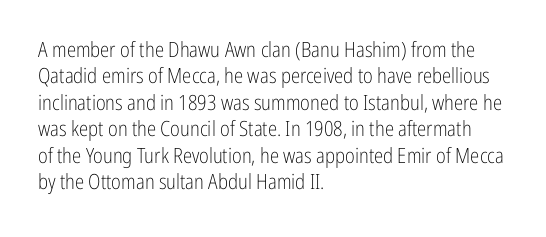
Q: Is the text bold? A: No.
Q: Is the text italic (slanted)? A: No, it is upright.
Q: Is the text underlined? A: No.
Q: How is the paragraph aligned? A: Left-aligned.
Q: Is the spacing between letters normal or unusually wide? A: Normal.
Q: Is the spacing between lines tight, normal or loose? A: Normal.
